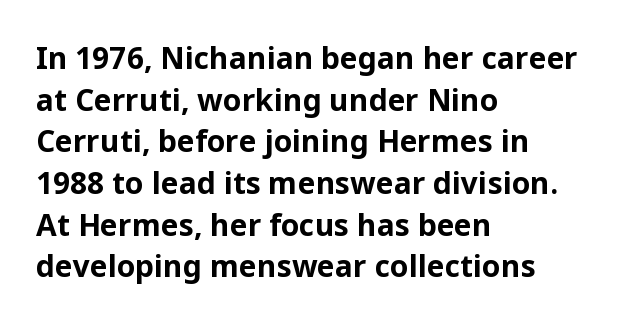
Q: Is the text bold? A: Yes.
Q: Is the text italic (slanted)? A: No, it is upright.
Q: Is the typeface a serif or a sans-serif typeface? A: Sans-serif.
Q: Is the text underlined? A: No.
Q: How is the paragraph aligned? A: Left-aligned.
Q: Is the spacing between letters normal or unusually wide? A: Normal.
Q: Is the spacing between lines tight, normal or loose? A: Normal.
Q: Width (condensed, normal, or wide)? A: Normal.
Q: Stroke contrast? A: Low.
Q: x-height? A: Medium.
Q: Monospaced? A: No.
